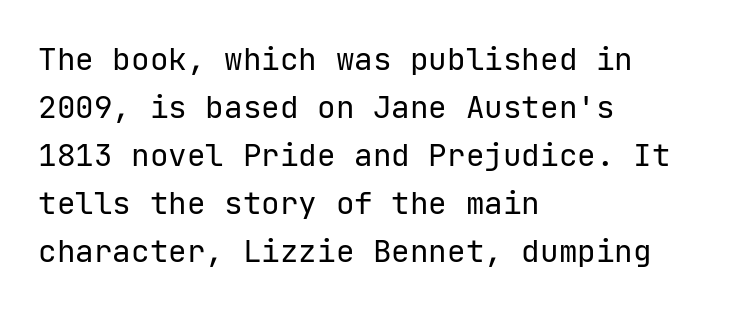
The image shows 31 px regular-weight sans-serif type, upright; set left-aligned, normal line spacing (1.55x), normal letter spacing, not underlined; low stroke contrast and a medium x-height.
